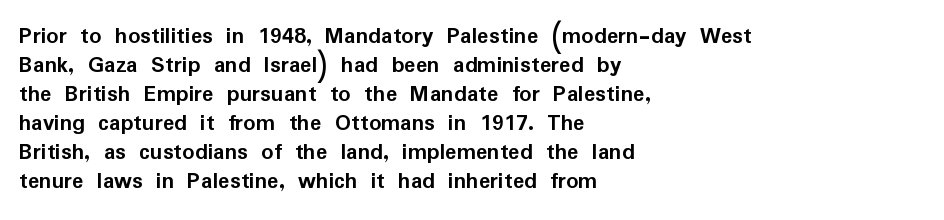
Bold? Absolutely — the strokes are thick and heavy. These lines are set flush left with a ragged right edge. Each row of text sits above clean, open space. There is no visible air inserted between adjacent glyphs. The type sits square on the baseline with zero lean.
